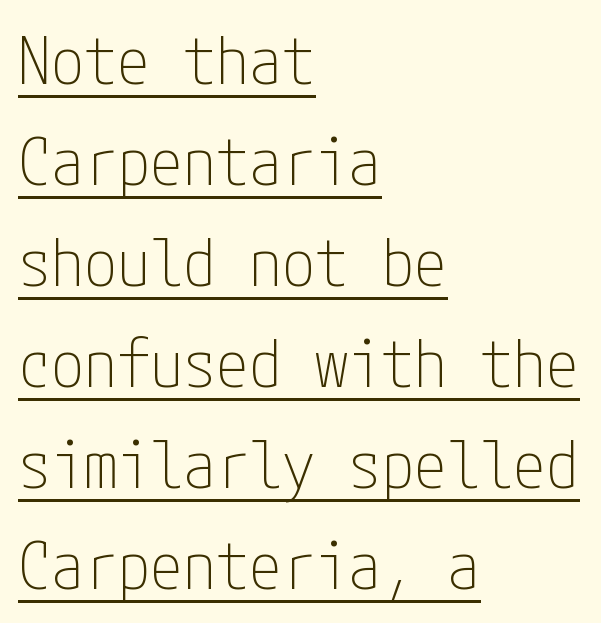
Q: Is the text bold? A: No.
Q: Is the text italic (slanted)? A: No, it is upright.
Q: Is the typeface a serif or a sans-serif typeface? A: Sans-serif.
Q: Is the text underlined? A: Yes.
Q: How is the paragraph aligned? A: Left-aligned.
Q: Is the spacing between letters normal or unusually wide? A: Normal.
Q: Is the spacing between lines tight, normal or loose? A: Normal.
Q: Width (condensed, normal, or wide)? A: Condensed.
Q: Stroke contrast? A: Low.
Q: x-height? A: Medium.
